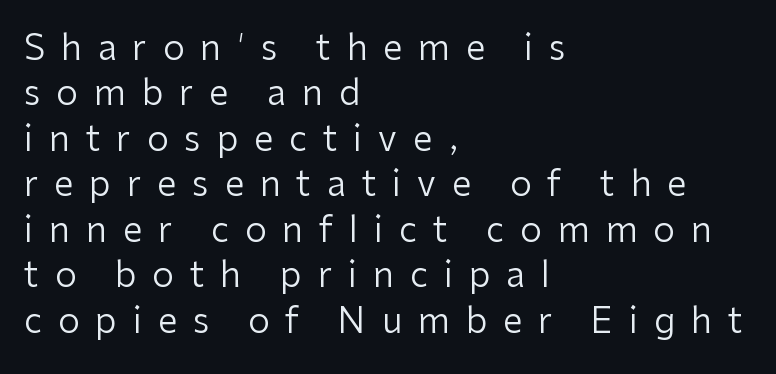
The image shows 35 px regular-weight sans-serif type, upright; set left-aligned, normal line spacing (1.3x), unusually wide letter spacing (+0.45 em), not underlined; low stroke contrast and a medium x-height.
